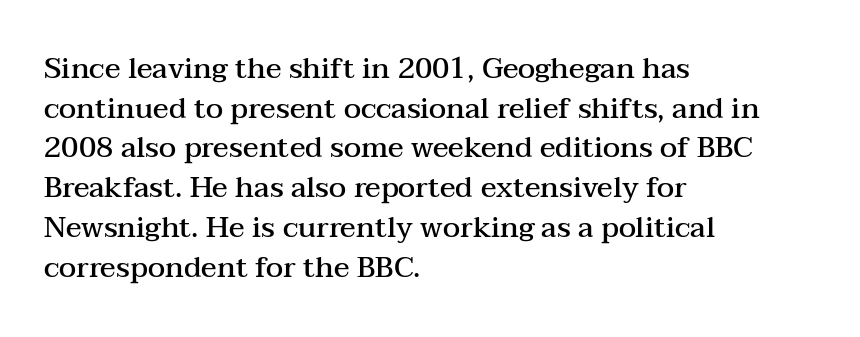
Q: Is the text bold? A: Semi-bold.
Q: Is the text italic (slanted)? A: No, it is upright.
Q: Is the typeface a serif or a sans-serif typeface? A: Serif.
Q: Is the text underlined? A: No.
Q: How is the paragraph aligned? A: Left-aligned.
Q: Is the spacing between letters normal or unusually wide? A: Normal.
Q: Is the spacing between lines tight, normal or loose? A: Normal.
Q: Width (condensed, normal, or wide)? A: Wide.
Q: Stroke contrast? A: Medium.
Q: x-height? A: Medium.
Q: Monospaced? A: No.
